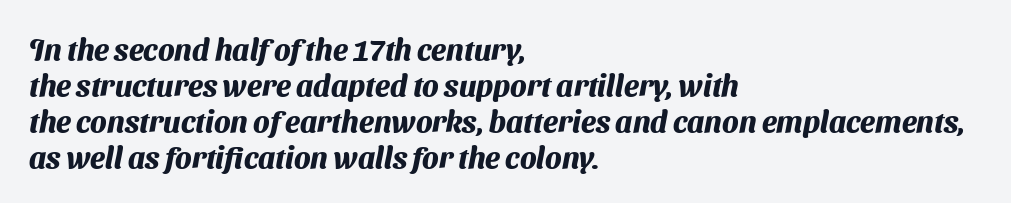
This rendering uses left alignment, leaving the right contour irregular. Serifs: no, the terminals of the letterforms are clean. The rendering uses natural spacing where letterforms have individual widths. The space beneath each line is pristine and unruled.
